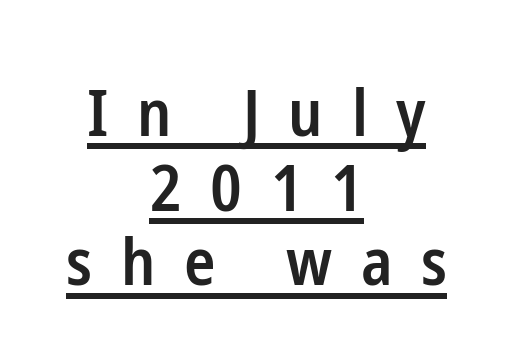
{"serif": "no", "italic": "no", "bold": "semi", "weight": "semibold", "width": "condensed", "stroke_contrast": "low", "x_height": "medium", "monospaced": "no", "underline": "yes", "align": "center", "line_spacing": "tight", "line_spacing_ratio": 1.15, "letter_spacing": "wide", "letter_spacing_em": 0.44, "glyph_px": 65}
